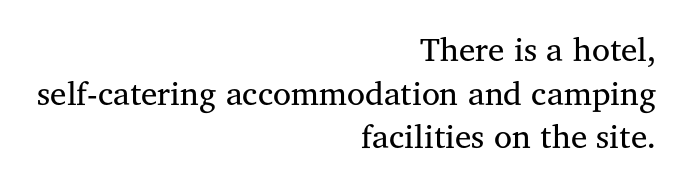
{"serif": "yes", "italic": "no", "bold": "no", "weight": "regular", "width": "normal", "stroke_contrast": "medium", "x_height": "medium", "monospaced": "no", "underline": "no", "align": "right", "line_spacing": "normal", "line_spacing_ratio": 1.32, "letter_spacing": "normal", "letter_spacing_em": 0.0, "glyph_px": 33}
